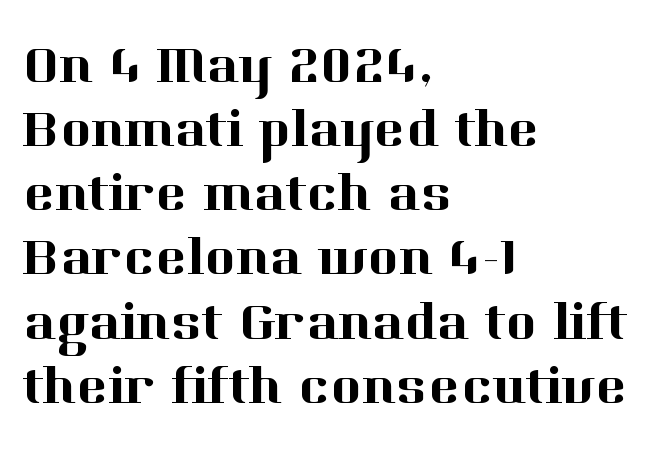
Q: Is the text italic (slanted)? A: No, it is upright.
Q: Is the typeface a serif or a sans-serif typeface? A: Serif.
Q: Is the text underlined? A: No.
Q: How is the paragraph aligned? A: Left-aligned.
Q: Is the spacing between letters normal or unusually wide? A: Normal.
Q: Width (condensed, normal, or wide)? A: Normal.
Q: Stroke contrast? A: High.
Q: x-height? A: Medium.
Q: Monospaced? A: No.
